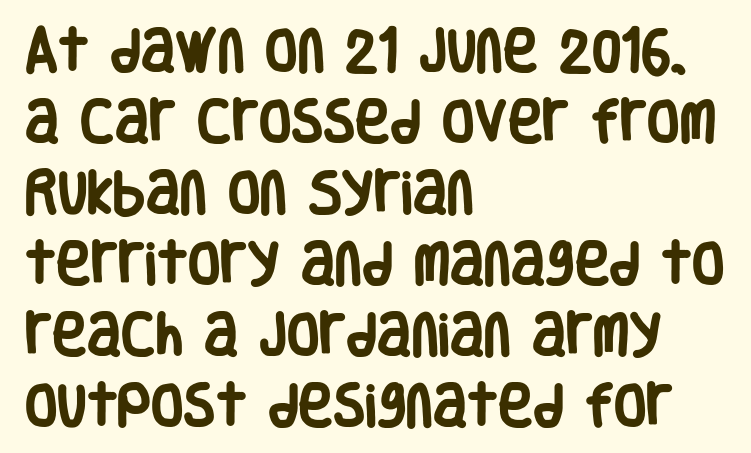
The image shows 47 px heavy, condensed sans-serif type, upright; set left-aligned, normal line spacing (1.51x), normal letter spacing, not underlined; low stroke contrast and a large x-height.
